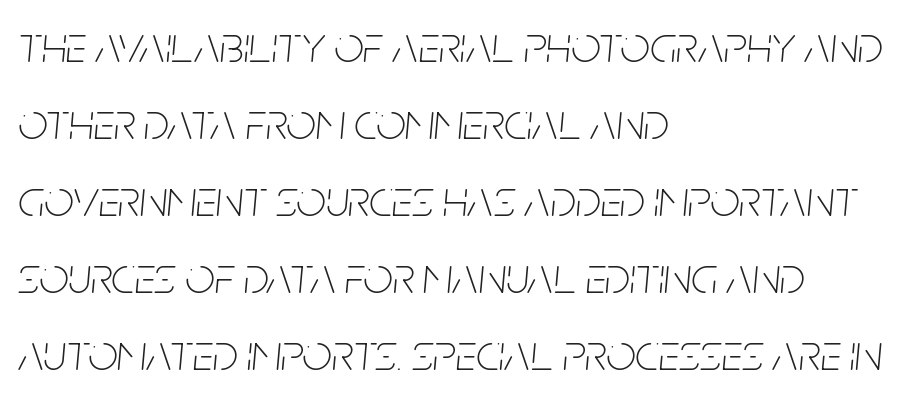
{"italic": "yes", "lean": "right", "slant_degrees": 5, "bold": "no", "weight": "thin", "width": "condensed", "stroke_contrast": "low", "x_height": "large", "monospaced": "no", "underline": "no", "align": "left", "line_spacing": "normal", "line_spacing_ratio": 1.48, "letter_spacing": "normal", "letter_spacing_em": 0.0, "glyph_px": 52}
